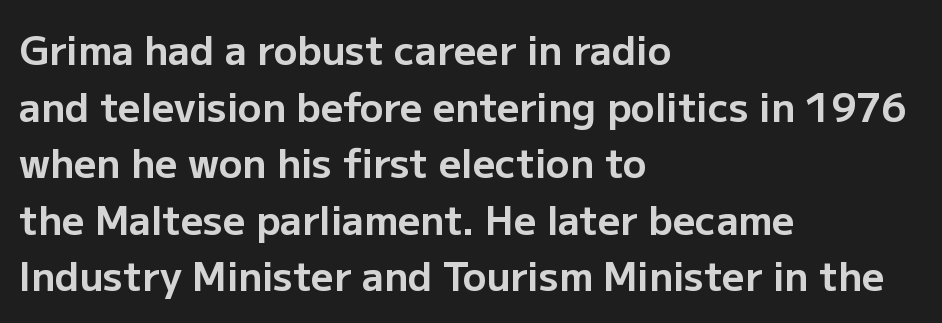
The image shows 39 px bold sans-serif type, upright; set left-aligned, normal line spacing (1.45x), normal letter spacing, not underlined; low stroke contrast and a medium x-height.
